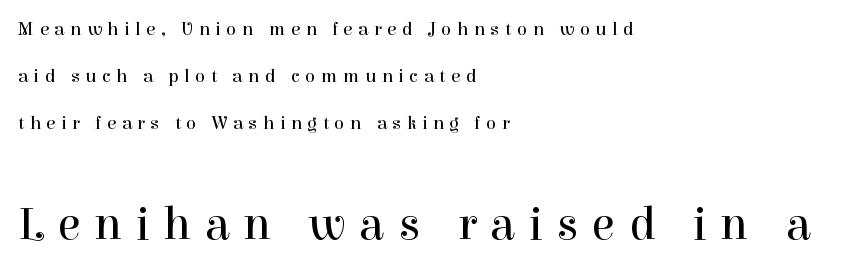
{"serif": "yes", "italic": "no", "bold": "no", "weight": "regular", "width": "normal", "stroke_contrast": "high", "x_height": "medium", "monospaced": "no", "underline": "no", "align": "left", "line_spacing": "loose", "line_spacing_ratio": 2.48, "letter_spacing": "wide", "letter_spacing_em": 0.29, "larger_block": "second", "size_ratio": 2.47, "glyph_px": 47}
